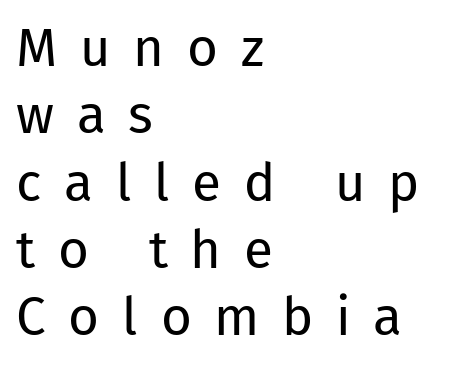
Tall strokes in this sample are plumb rather than angled. The glyphs are unaccompanied by any horizontal stroke below them. The block of text has a typical density, with ordinary space between rows. Here the designer chose a conventional face with non-uniform glyph widths. Are there feet on the stems? There aren't — it's a sans.
